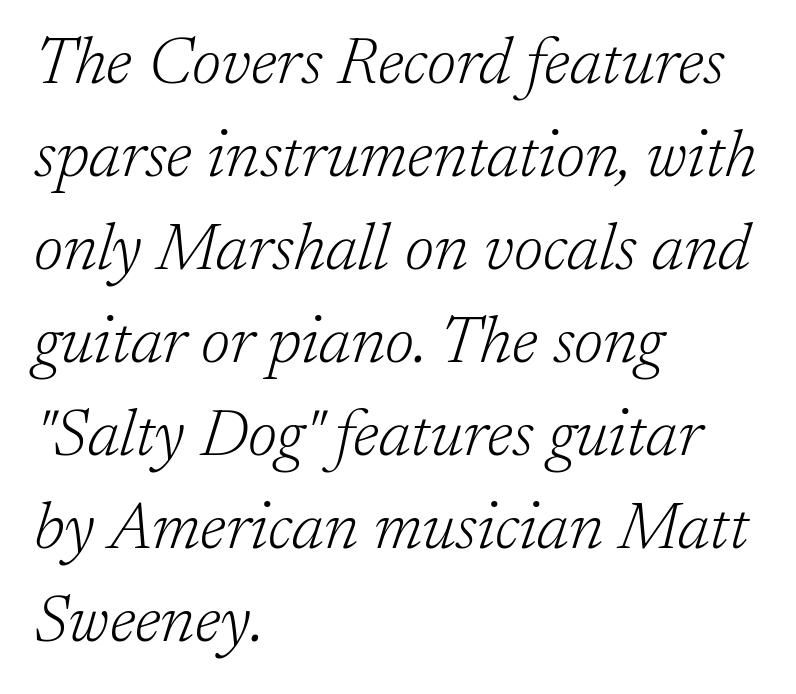
Q: Is the text bold? A: No.
Q: Is the text italic (slanted)? A: Yes, it leans right by about 17 degrees.
Q: Is the typeface a serif or a sans-serif typeface? A: Serif.
Q: Is the text underlined? A: No.
Q: How is the paragraph aligned? A: Left-aligned.
Q: Is the spacing between letters normal or unusually wide? A: Normal.
Q: Is the spacing between lines tight, normal or loose? A: Normal.
Q: Width (condensed, normal, or wide)? A: Normal.
Q: Stroke contrast? A: Low.
Q: x-height? A: Medium.
Q: Monospaced? A: No.
